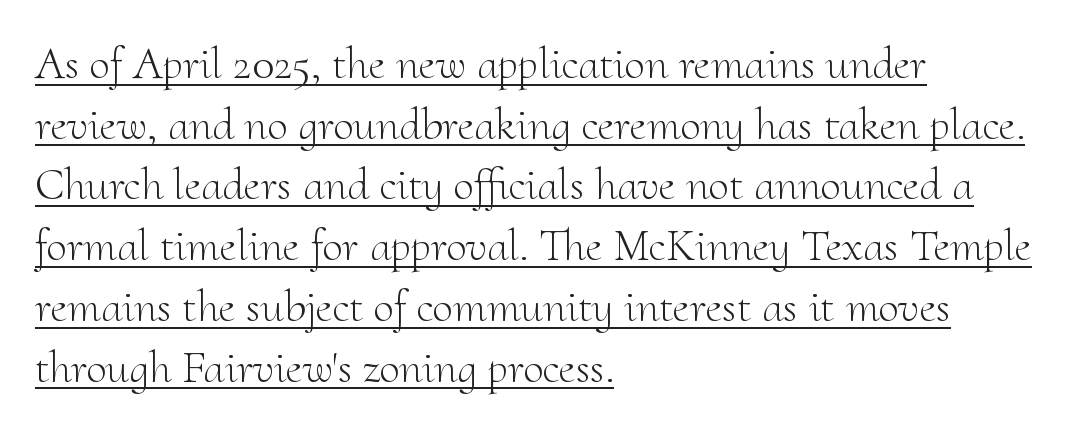
{"serif": "yes", "italic": "no", "bold": "no", "weight": "light", "width": "normal", "stroke_contrast": "medium", "x_height": "small", "monospaced": "no", "underline": "yes", "align": "left", "line_spacing": "normal", "line_spacing_ratio": 1.32, "letter_spacing": "normal", "letter_spacing_em": 0.0, "glyph_px": 46}
